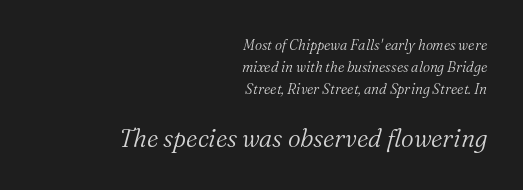
The image shows 25 px text type, italic (leaning right); set right-aligned, normal line spacing (1.57x), normal letter spacing, not underlined; the second (bottom) block is 1.79x larger.
